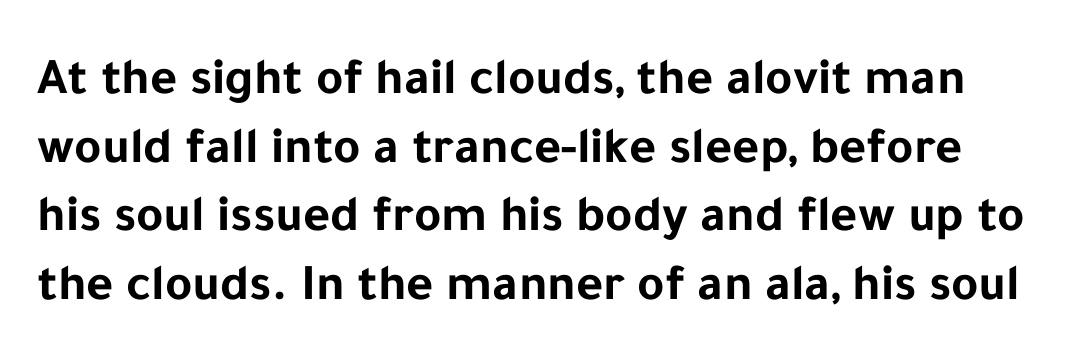
Q: Is the text bold? A: Yes.
Q: Is the text italic (slanted)? A: No, it is upright.
Q: Is the typeface a serif or a sans-serif typeface? A: Sans-serif.
Q: Is the text underlined? A: No.
Q: Is the spacing between letters normal or unusually wide? A: Normal.
Q: Is the spacing between lines tight, normal or loose? A: Normal.
Q: Width (condensed, normal, or wide)? A: Normal.
Q: Stroke contrast? A: Low.
Q: x-height? A: Medium.
Q: Monospaced? A: No.
